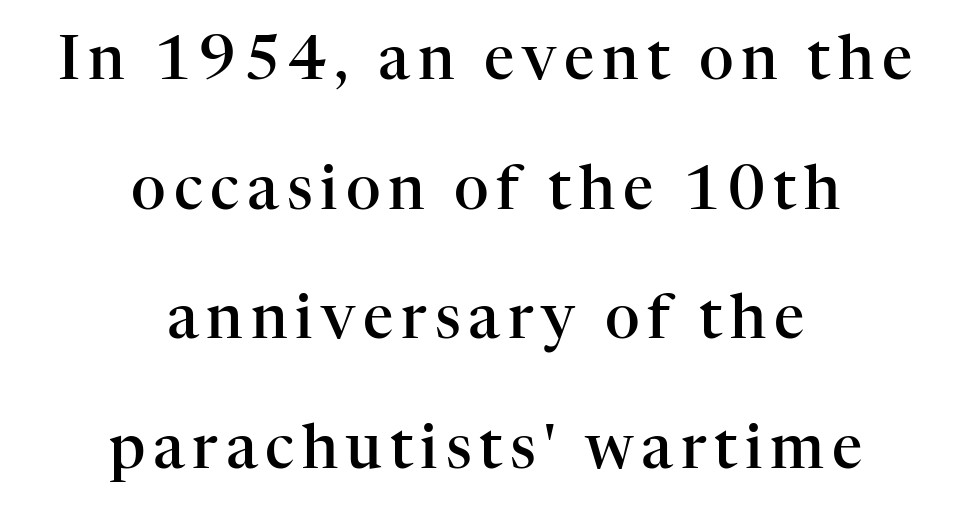
The image shows 60 px semibold serif type, upright; set centered, loose line spacing (2.16x), not underlined; high stroke contrast and a medium x-height.
